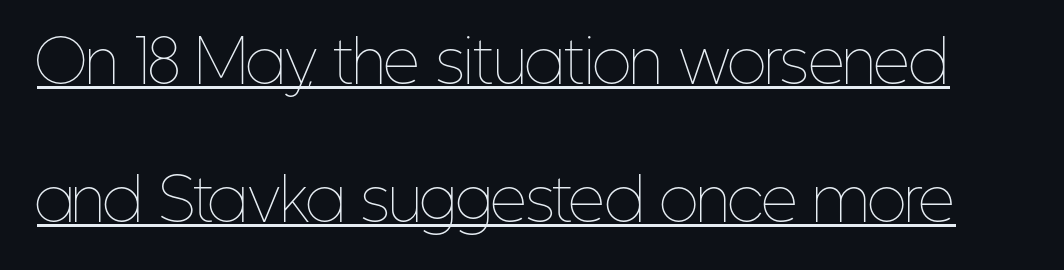
The image shows 57 px thin, condensed type, upright; set loose line spacing (2.42x), normal letter spacing, underlined; low stroke contrast and a medium x-height.
